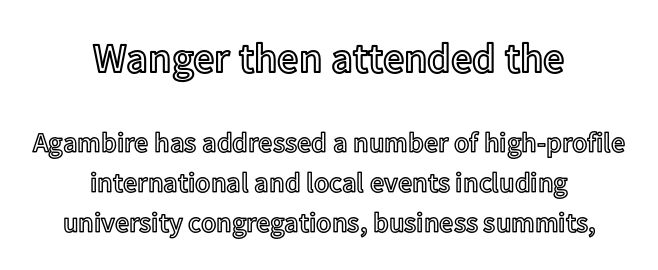
Q: Is the text italic (slanted)? A: No, it is upright.
Q: Is the text underlined? A: No.
Q: How is the paragraph aligned? A: Centered.
Q: Is the spacing between letters normal or unusually wide? A: Normal.
Q: Is the spacing between lines tight, normal or loose? A: Normal.
Q: Which block of text is set in a larger size, the first (top) or the second (bottom)? A: The first (top) one.
Q: Width (condensed, normal, or wide)? A: Normal.
Q: x-height? A: Medium.
Q: Monospaced? A: No.
